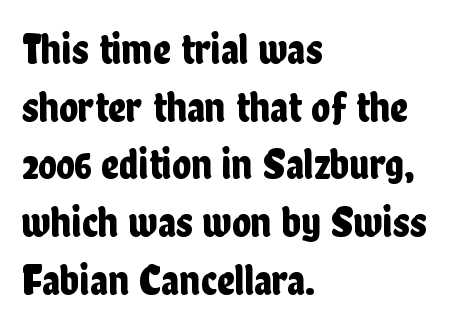
Q: Is the text italic (slanted)? A: No, it is upright.
Q: Is the typeface a serif or a sans-serif typeface? A: Sans-serif.
Q: Is the text underlined? A: No.
Q: How is the paragraph aligned? A: Left-aligned.
Q: Is the spacing between letters normal or unusually wide? A: Normal.
Q: Is the spacing between lines tight, normal or loose? A: Normal.
Q: Width (condensed, normal, or wide)? A: Condensed.
Q: Stroke contrast? A: Low.
Q: x-height? A: Medium.
Q: Monospaced? A: No.
